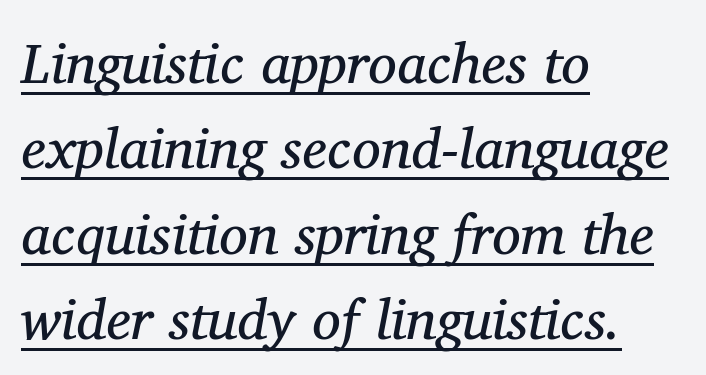
The image shows 57 px regular-weight serif type, italic (leaning right); set left-aligned, normal line spacing (1.5x), normal letter spacing, underlined; medium stroke contrast and a medium x-height.
